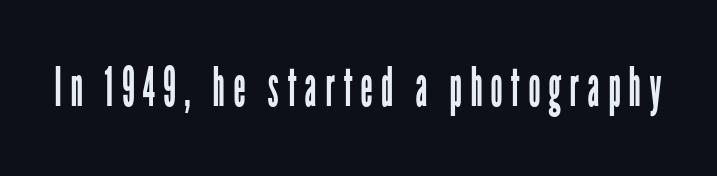
The image shows 54 px regular-weight, condensed sans-serif type, upright; set not underlined; low stroke contrast and a medium x-height.
